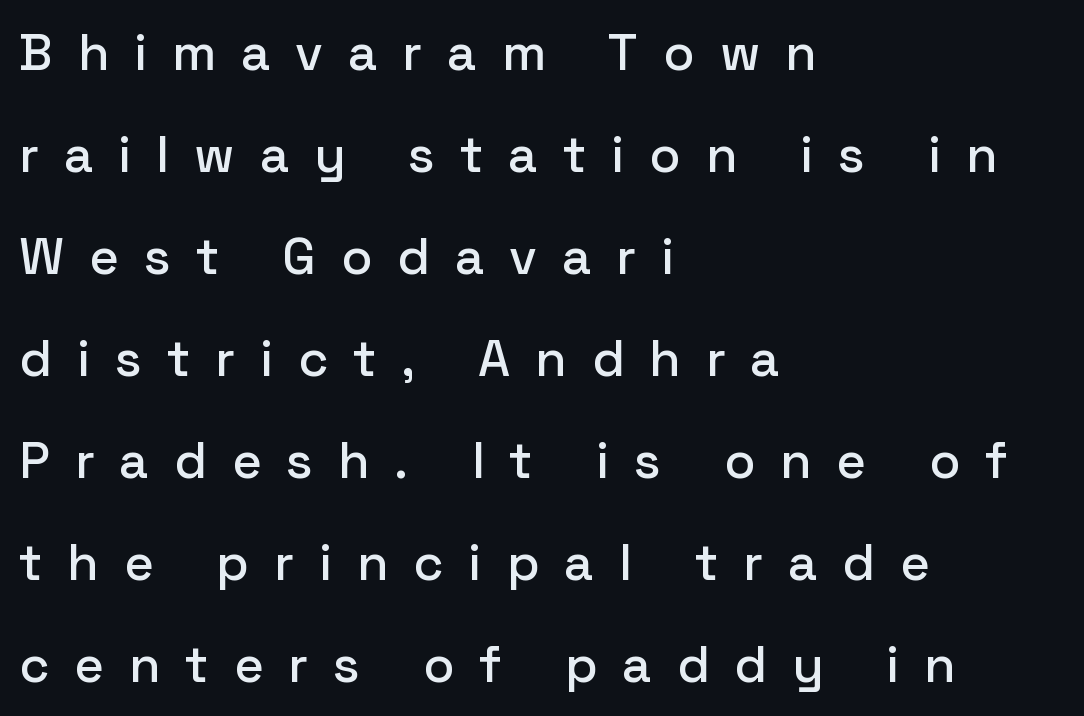
The image shows 51 px sans-serif type, upright; set left-aligned, loose line spacing (2.0x), unusually wide letter spacing (+0.49 em), not underlined; low stroke contrast and a medium x-height.
